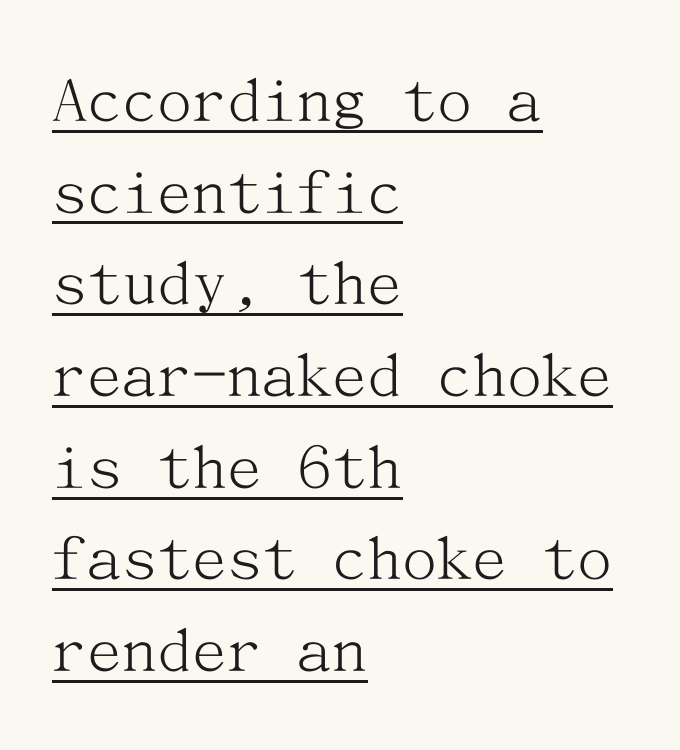
The image shows 70 px light serif type, upright; set left-aligned, normal line spacing (1.31x), normal letter spacing, underlined; medium stroke contrast and a medium x-height.
